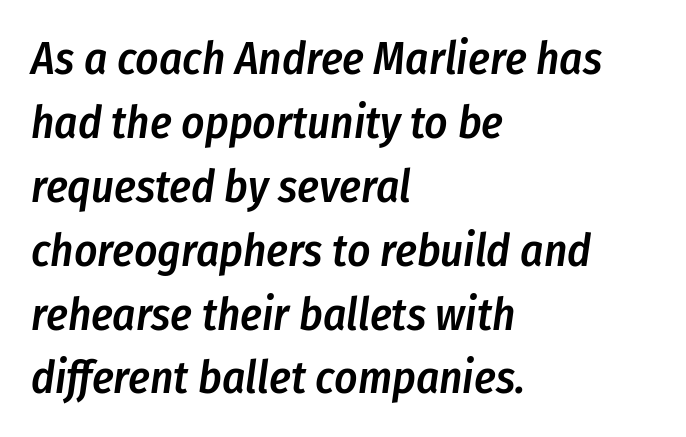
{"italic": "yes", "lean": "right", "slant_degrees": 8, "bold": "semi", "weight": "semibold", "width": "condensed", "stroke_contrast": "low", "x_height": "medium", "monospaced": "no", "underline": "no", "align": "left", "line_spacing": "normal", "line_spacing_ratio": 1.42, "letter_spacing": "normal", "letter_spacing_em": 0.0, "glyph_px": 45}
